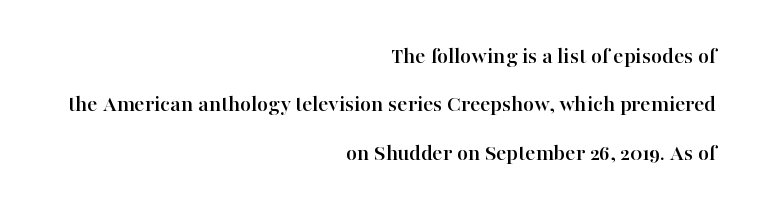
The image shows 24 px text type, upright; set right-aligned, loose line spacing (2.02x), normal letter spacing, not underlined.
